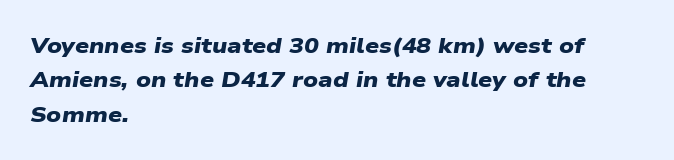
{"bold": "yes", "underline": "no", "align": "left", "line_spacing": "normal", "line_spacing_ratio": 1.56, "letter_spacing": "normal", "letter_spacing_em": 0.0, "glyph_px": 22}
